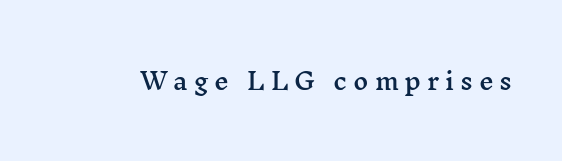
Q: Is the text italic (slanted)? A: No, it is upright.
Q: Is the text underlined? A: No.
Q: Is the spacing between letters normal or unusually wide? A: Unusually wide.
